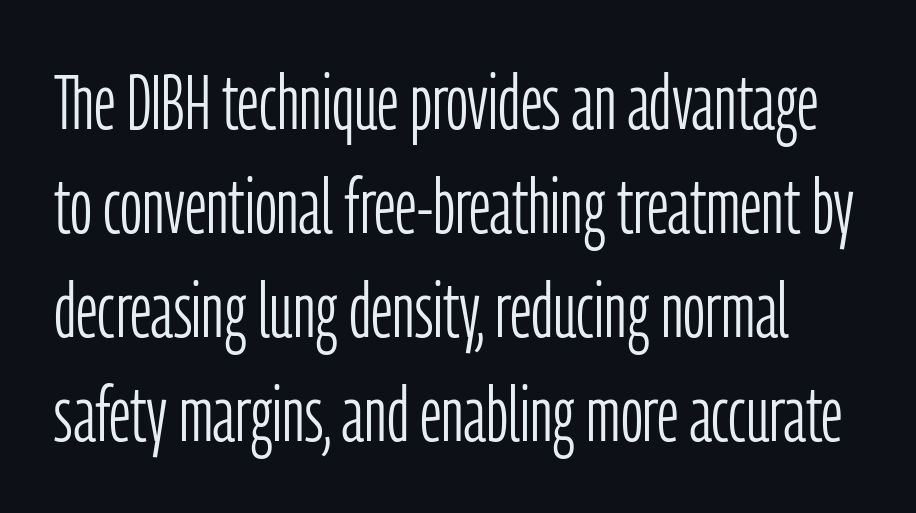
Q: Is the text bold? A: No.
Q: Is the text italic (slanted)? A: No, it is upright.
Q: Is the typeface a serif or a sans-serif typeface? A: Sans-serif.
Q: Is the text underlined? A: No.
Q: Is the spacing between letters normal or unusually wide? A: Normal.
Q: Is the spacing between lines tight, normal or loose? A: Normal.
Q: Width (condensed, normal, or wide)? A: Condensed.
Q: Stroke contrast? A: Low.
Q: x-height? A: Medium.
Q: Monospaced? A: No.
